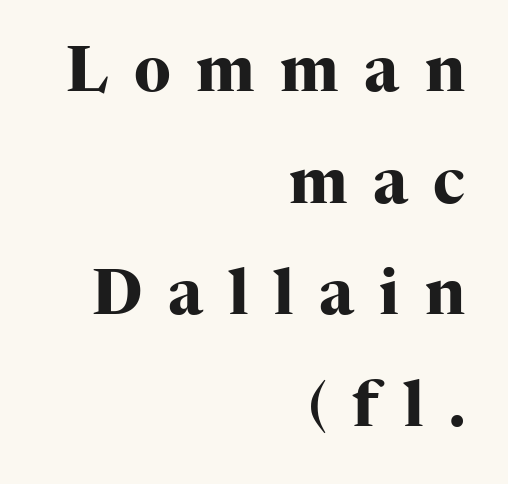
If you drew a line through each stem, it would be perfectly vertical. The ragged edge is on the left, which tells us the setting is flush right. Old-style or modern, the face here clearly has serifs. There is plenty of visible air inserted between adjacent glyphs. You could not count columns in this text — the font is proportionally spaced.
